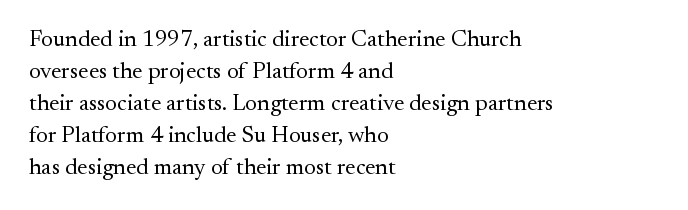
Q: Is the text bold? A: No.
Q: Is the text italic (slanted)? A: No, it is upright.
Q: Is the text underlined? A: No.
Q: How is the paragraph aligned? A: Left-aligned.
Q: Is the spacing between letters normal or unusually wide? A: Normal.
Q: Is the spacing between lines tight, normal or loose? A: Normal.
